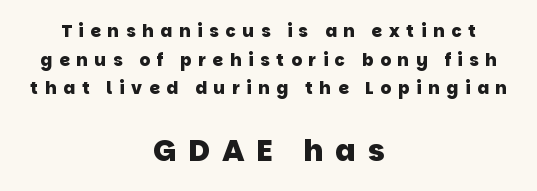
{"serif": "no", "bold": "yes", "weight": "heavy", "width": "normal", "stroke_contrast": "low", "x_height": "large", "monospaced": "no", "underline": "no", "align": "center", "line_spacing": "normal", "line_spacing_ratio": 1.68, "letter_spacing": "wide", "letter_spacing_em": 0.4, "larger_block": "second", "size_ratio": 1.76, "glyph_px": 30}
